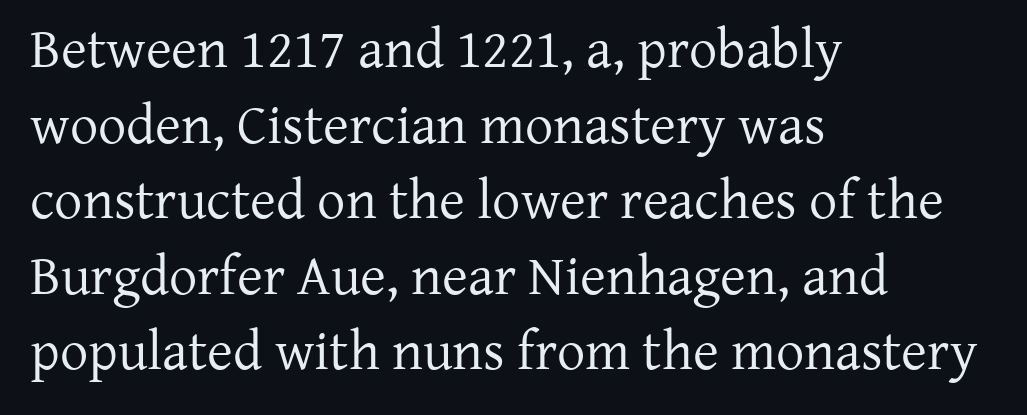
The image shows 56 px regular-weight serif type, upright; set left-aligned, normal line spacing (1.35x), normal letter spacing, not underlined; low stroke contrast and a medium x-height.
